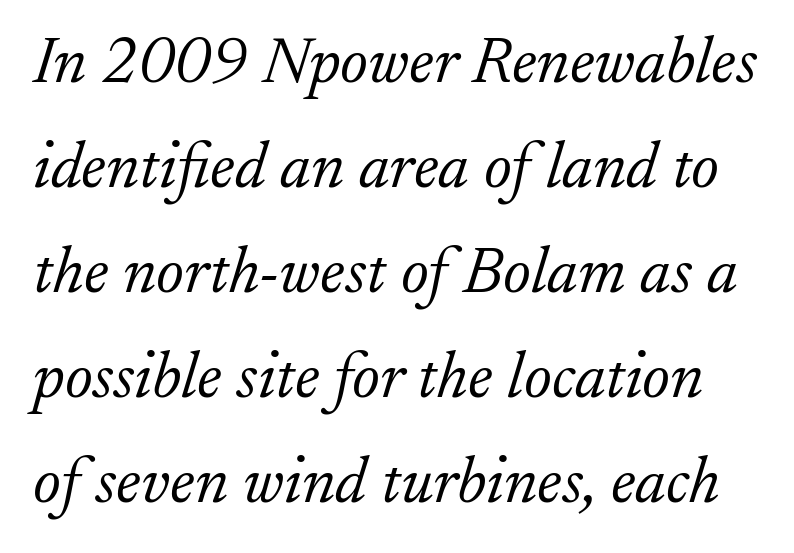
What's the leading like? Ordinary, nothing unusual. Heft: none added — not bold. Caption: standard tracking, unaltered. Rule under the text: the space is simply empty. An italicized treatment has been applied to the whole sample. Observe the serifs anchoring each vertical stroke in this sample.
